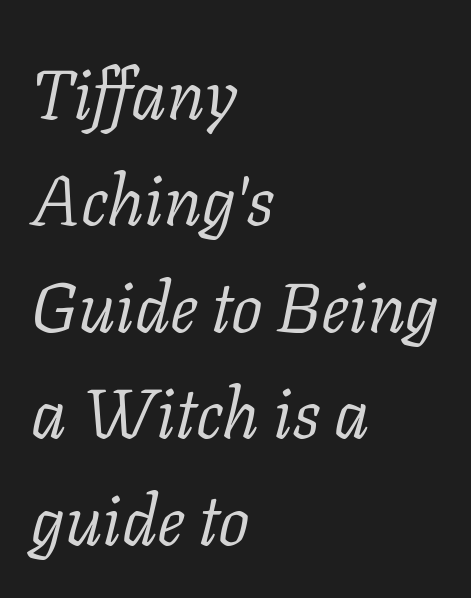
The image shows 70 px light serif type, italic (leaning right); set left-aligned, normal line spacing (1.52x), normal letter spacing, not underlined; low stroke contrast and a medium x-height.
